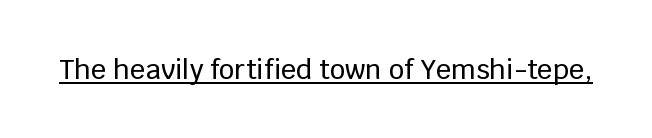
Q: Is the text italic (slanted)? A: No, it is upright.
Q: Is the text underlined? A: Yes.
Q: Is the spacing between letters normal or unusually wide? A: Normal.
